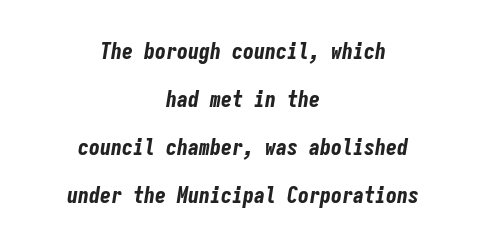
Q: Is the text bold? A: Yes.
Q: Is the text italic (slanted)? A: Yes, it leans right by about 9 degrees.
Q: Is the text underlined? A: No.
Q: How is the paragraph aligned? A: Centered.
Q: Is the spacing between letters normal or unusually wide? A: Normal.
Q: Is the spacing between lines tight, normal or loose? A: Loose.
